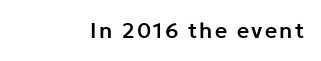
The image shows 21 px text type, upright; set right-aligned, not underlined.
